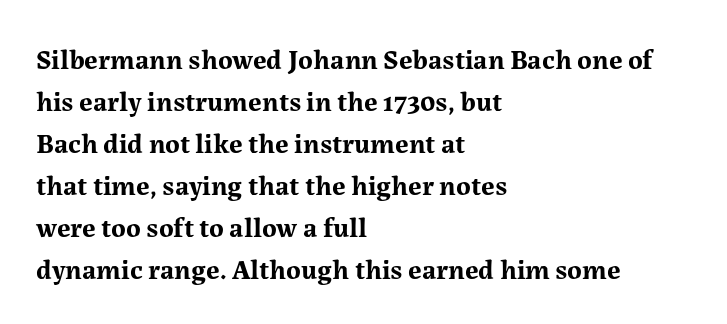
{"serif": "yes", "italic": "no", "bold": "yes", "weight": "bold", "width": "normal", "stroke_contrast": "medium", "x_height": "medium", "monospaced": "no", "underline": "no", "align": "left", "line_spacing": "normal", "line_spacing_ratio": 1.5, "letter_spacing": "normal", "letter_spacing_em": 0.0, "glyph_px": 28}
